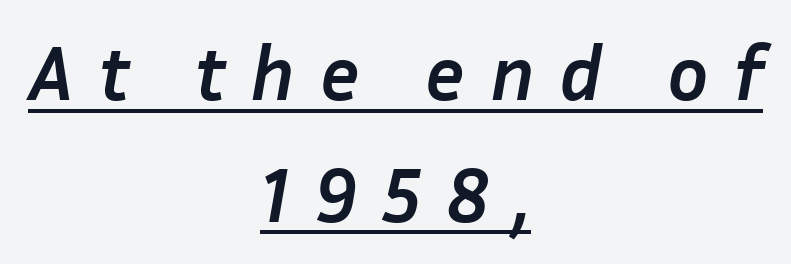
Q: Is the text bold? A: Yes.
Q: Is the text italic (slanted)? A: Yes, it leans right by about 10 degrees.
Q: Is the text underlined? A: Yes.
Q: How is the paragraph aligned? A: Centered.
Q: Is the spacing between letters normal or unusually wide? A: Unusually wide.
Q: Is the spacing between lines tight, normal or loose? A: Normal.
Q: Width (condensed, normal, or wide)? A: Normal.
Q: Stroke contrast? A: Low.
Q: x-height? A: Medium.
Q: Monospaced? A: No.
